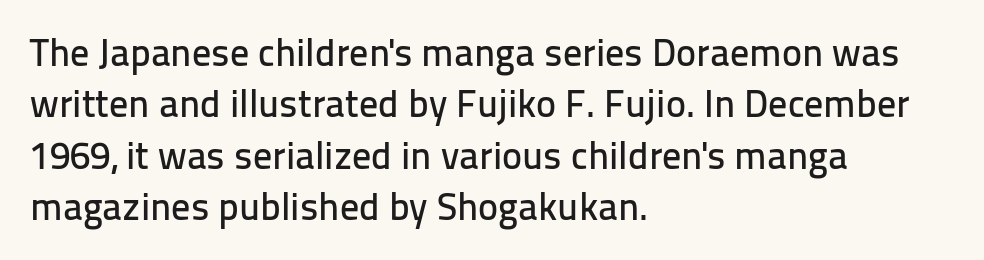
{"serif": "no", "italic": "no", "width": "normal", "stroke_contrast": "low", "x_height": "medium", "monospaced": "no", "underline": "no", "align": "left", "line_spacing": "normal", "line_spacing_ratio": 1.35, "letter_spacing": "normal", "letter_spacing_em": 0.0, "glyph_px": 38}
